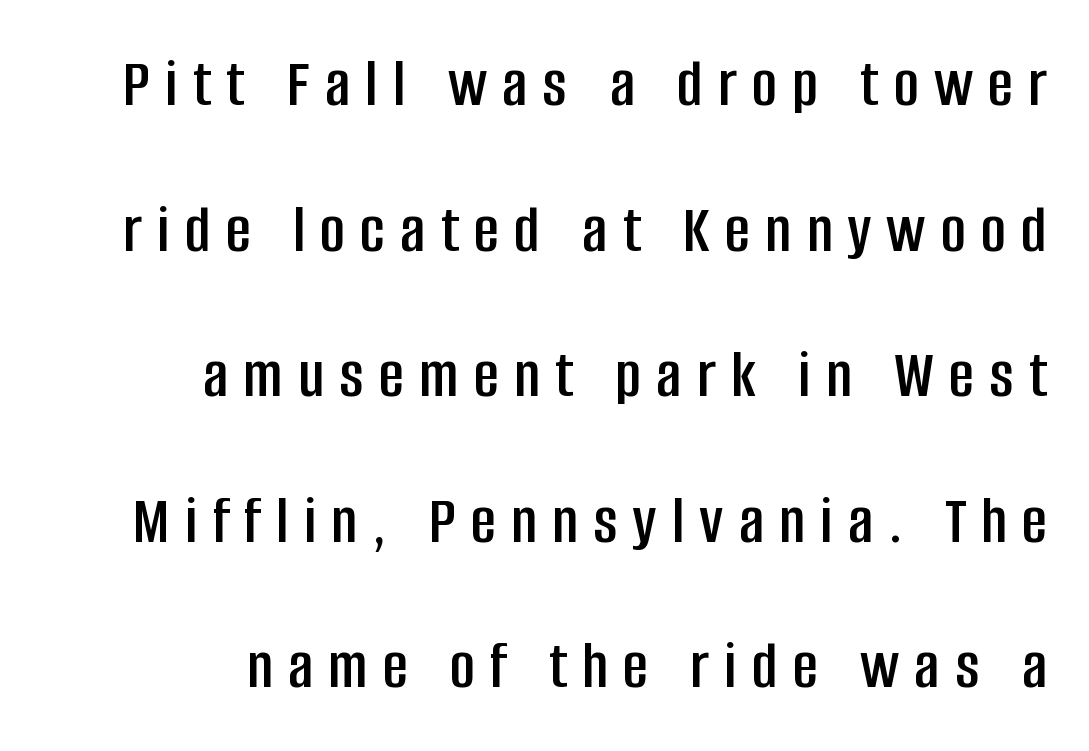
The tracking reads as deliberately expanded to a designer's eye. The vertical gap from one line to the next is large. The passage shown is typeset with a sans-serif family. The glyphs are unaccompanied by any horizontal stroke below them.
